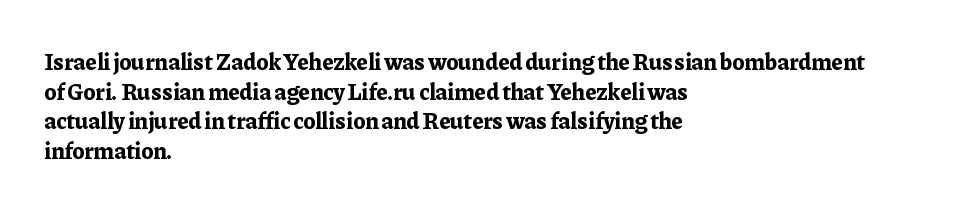
Is there any slant? The stems are plumb. Nothing unusual about the tracking: characters are spaced as the font intends. These words are printed bold, with thick strokes throughout. Evenly set lines give the paragraph a standard silhouette.
